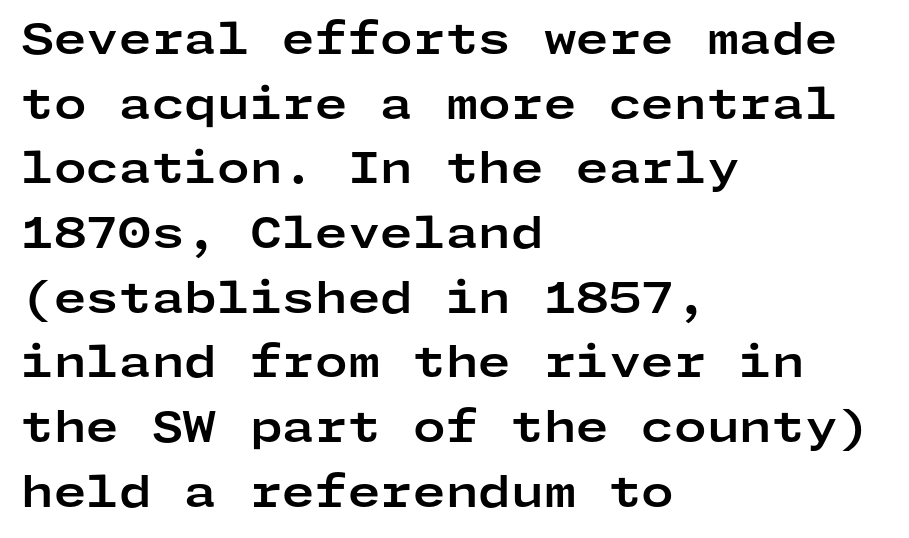
Q: Is the text bold? A: Yes.
Q: Is the text italic (slanted)? A: No, it is upright.
Q: Is the typeface a serif or a sans-serif typeface? A: Sans-serif.
Q: Is the text underlined? A: No.
Q: How is the paragraph aligned? A: Left-aligned.
Q: Is the spacing between letters normal or unusually wide? A: Normal.
Q: Is the spacing between lines tight, normal or loose? A: Normal.
Q: Width (condensed, normal, or wide)? A: Wide.
Q: Stroke contrast? A: Low.
Q: x-height? A: Medium.
